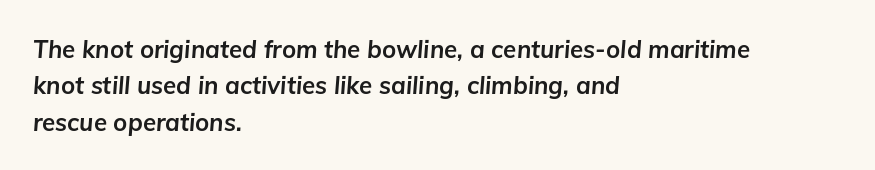
The gaps between neighbouring characters are ordinary and unremarkable. Underline: absent. The typesetting leans heavy: a genuine bold. This sample is left-justified, so line endings fall wherever the words run out. If you drew a line through each stem, it would be angled.
